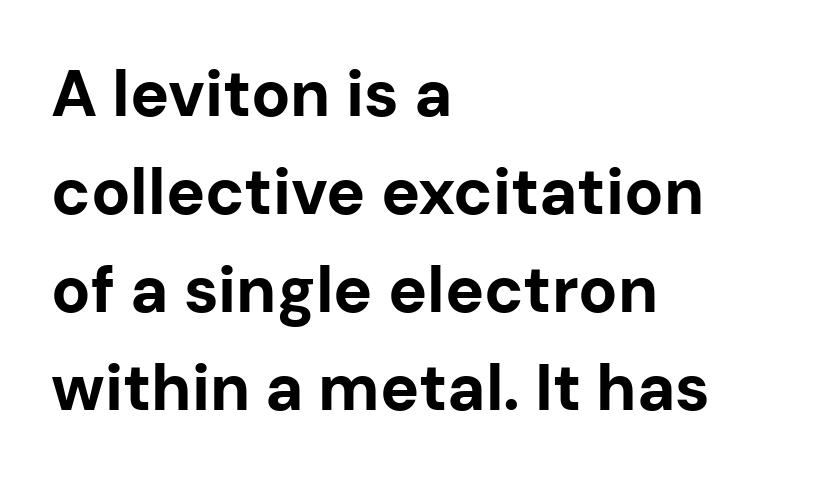
Every letter is thick-stroked: bold, no question. These lines are composed in type without serifs. Students, observe: this is what conventionally led text looks like. Italic: no, the glyphs are upright roman. Just letters on the line, the space beneath them empty.
